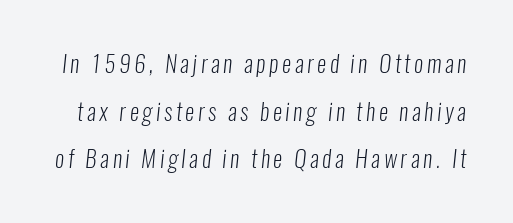
The image shows 23 px text type; set loose line spacing (2.07x), not underlined.
